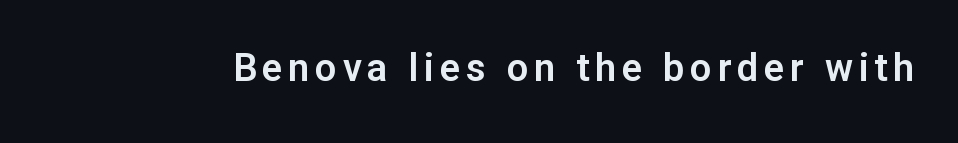
{"serif": "no", "italic": "no", "width": "normal", "stroke_contrast": "low", "x_height": "medium", "monospaced": "no", "underline": "no", "glyph_px": 38}
